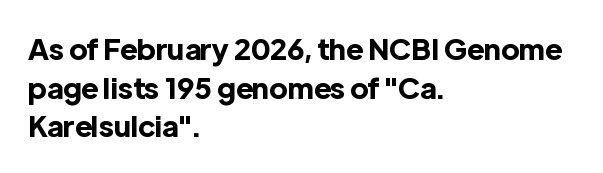
{"serif": "no", "italic": "no", "bold": "yes", "weight": "bold", "width": "normal", "x_height": "medium", "monospaced": "no", "underline": "no", "align": "left", "line_spacing": "normal", "line_spacing_ratio": 1.33, "letter_spacing": "normal", "letter_spacing_em": 0.0, "glyph_px": 29}
